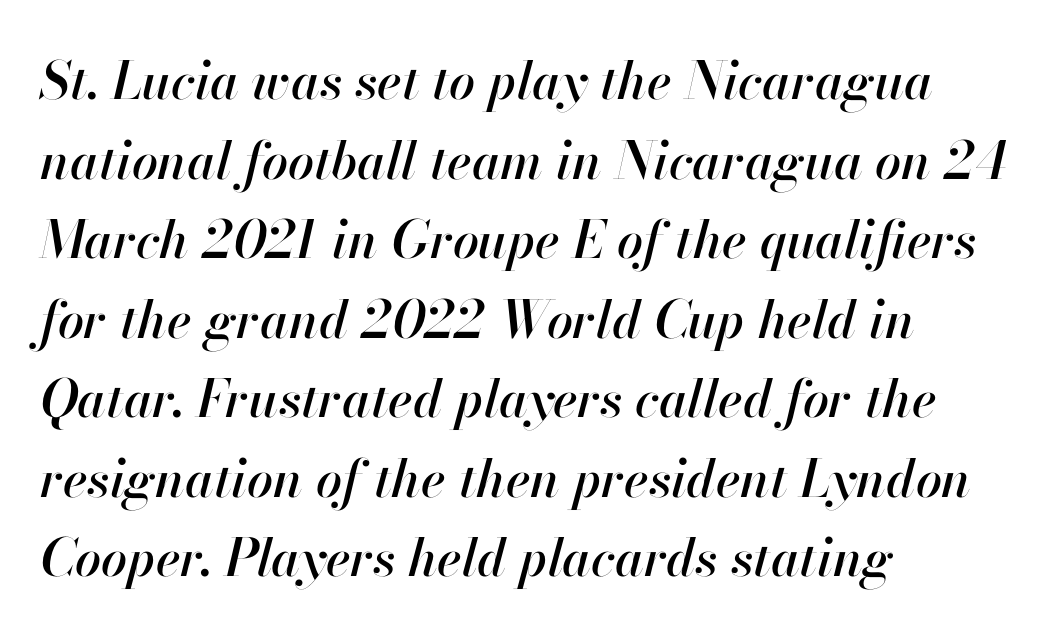
Q: Is the text italic (slanted)? A: Yes, it leans right by about 13 degrees.
Q: Is the text underlined? A: No.
Q: How is the paragraph aligned? A: Left-aligned.
Q: Is the spacing between letters normal or unusually wide? A: Normal.
Q: Is the spacing between lines tight, normal or loose? A: Normal.
Q: Width (condensed, normal, or wide)? A: Normal.
Q: Stroke contrast? A: High.
Q: x-height? A: Small.
Q: Monospaced? A: No.
